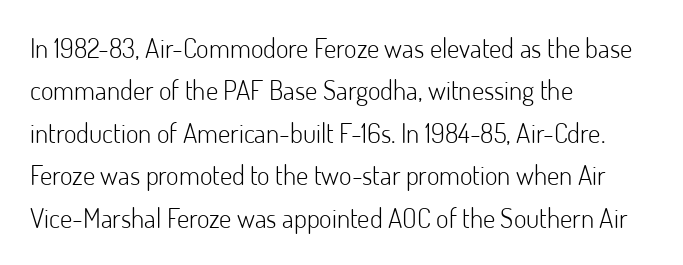
The image shows 27 px text type, upright; set left-aligned, normal line spacing (1.57x), normal letter spacing, not underlined.
